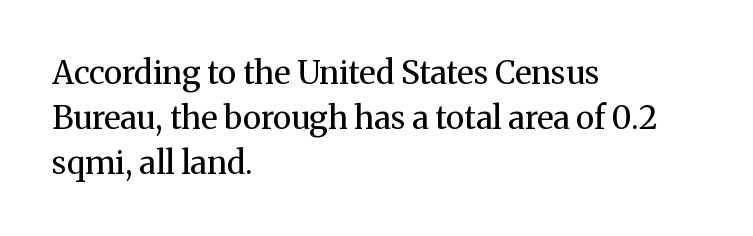
{"serif": "yes", "italic": "no", "bold": "no", "weight": "regular", "width": "normal", "stroke_contrast": "medium", "x_height": "medium", "monospaced": "no", "underline": "no", "align": "left", "line_spacing": "normal", "line_spacing_ratio": 1.41, "letter_spacing": "normal", "letter_spacing_em": 0.0, "glyph_px": 32}
